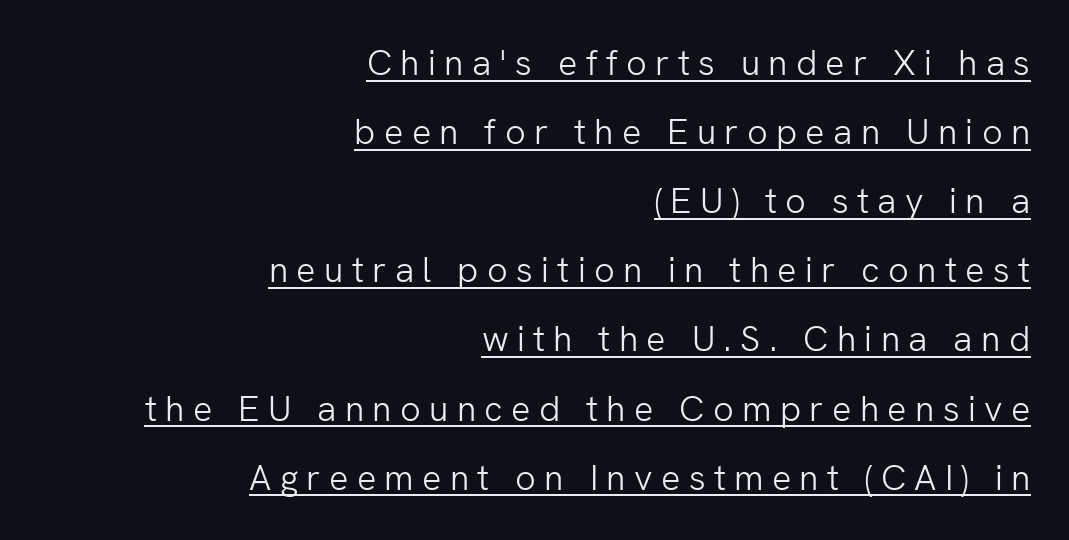
This is underlined copy, the kind a proofreader might mark for attention. Honestly, the letter spacing is so wide it's the main thing you notice. The line-height multiplier appears high, well above default. The face used here is a sans, in the tradition of grotesques and geometrics. Caption: face not bold, strokes unweighted. Upright lettering throughout.
